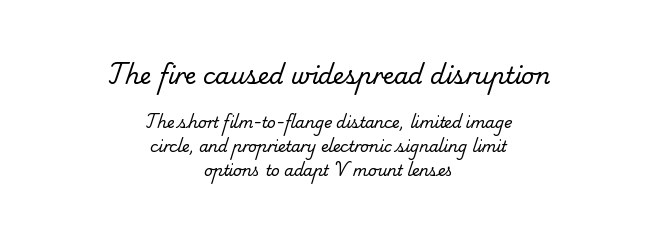
Q: Is the text bold? A: No.
Q: Is the text underlined? A: No.
Q: How is the paragraph aligned? A: Centered.
Q: Is the spacing between letters normal or unusually wide? A: Normal.
Q: Is the spacing between lines tight, normal or loose? A: Normal.
Q: Which block of text is set in a larger size, the first (top) or the second (bottom)? A: The first (top) one.
